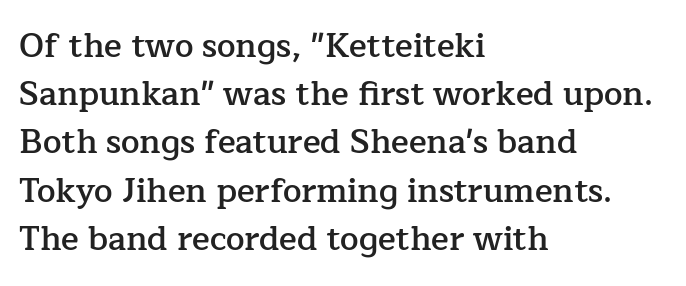
Look at the bottom of the vertical strokes: they flare into serifs here. Alignment: flush left. Each letter keeps its own natural width here, so spacing adapts to shape. Short note: letters normally spaced. How would I describe the line gaps? Plain and ordinary.
